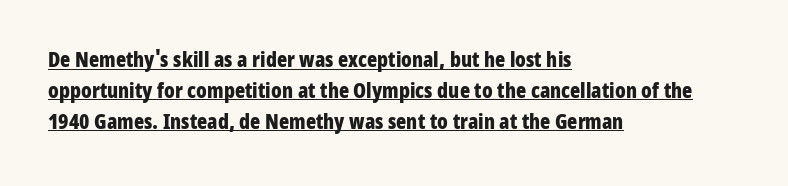
The image shows 21 px bold type, upright; set left-aligned, normal line spacing (1.47x), normal letter spacing, underlined.
